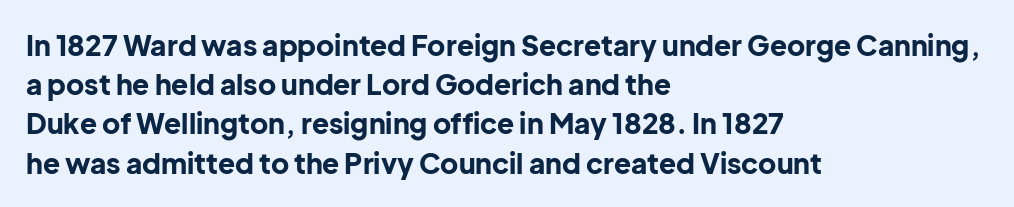
The image shows 28 px bold sans-serif type, upright; set left-aligned, normal line spacing (1.4x), normal letter spacing, not underlined; low stroke contrast and a medium x-height.
